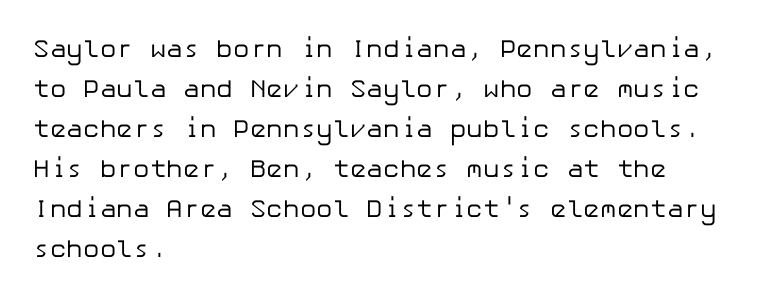
{"italic": "no", "bold": "no", "underline": "no", "align": "left", "line_spacing": "normal", "line_spacing_ratio": 1.6, "letter_spacing": "normal", "letter_spacing_em": 0.0, "glyph_px": 25}
